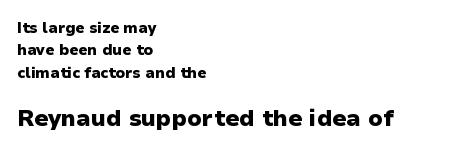
The composition opens small and finishes big. The lettering stays uniformly vertical, giving the passage a roman look. There is no visible air inserted between adjacent glyphs. These lines carry a lot of weight — the face is fully bold. The paragraph shown leans on its left margin. Leading matches the norm, producing a regular column.
